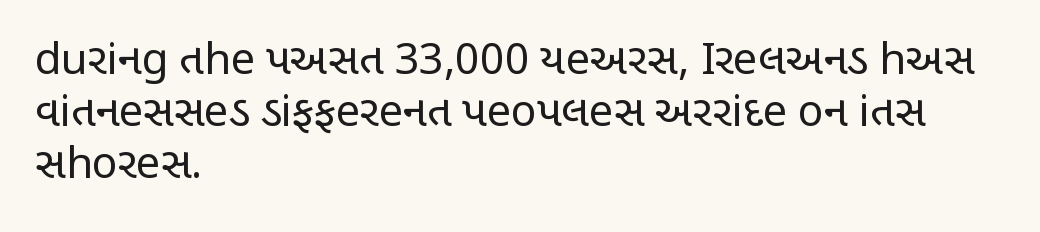
Spacing between characters is what you'd get straight out of the box. This is roman type, the default non-slanted kind. The specimen omits any rule beneath the text block's lines. Alignment: flush left. Think of a printed novel: that variable character pitch is what you see here.
